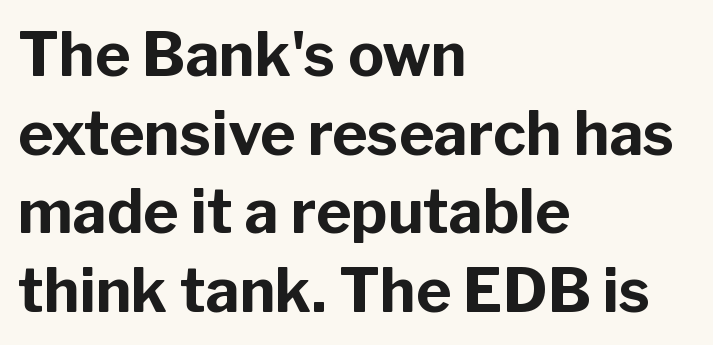
{"serif": "no", "italic": "no", "bold": "yes", "weight": "bold", "width": "normal", "stroke_contrast": "low", "x_height": "medium", "monospaced": "no", "underline": "no", "align": "left", "line_spacing": "normal", "line_spacing_ratio": 1.31, "letter_spacing": "normal", "letter_spacing_em": 0.0, "glyph_px": 60}
